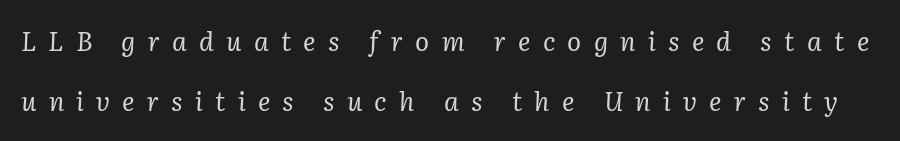
Stems here are at most as thick as an everyday book face. The passage shown stacks its lines with a broad gap. Tracking value appears strongly positive — letters spread wide. The passage shown is not underscored anywhere. The axis of the letterforms is tilted away from vertical.
